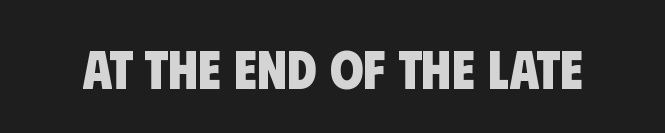
The glyphs have the mass of a bold cut. The baseline area is clear. Stroke terminals: plain, sans-serif. Character widths vary here, with narrow letters taking less room than wide ones. There is no visible air inserted between adjacent glyphs.
